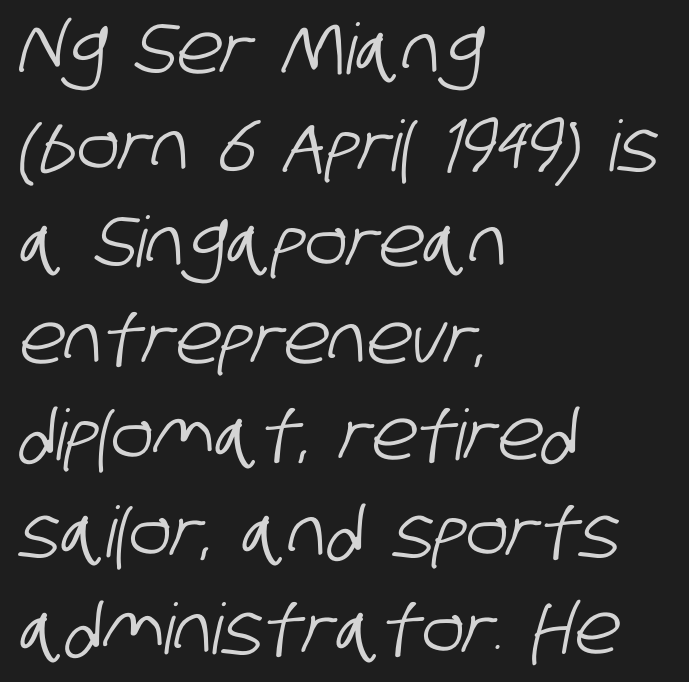
Q: Is the typeface a serif or a sans-serif typeface? A: Sans-serif.
Q: Is the text underlined? A: No.
Q: How is the paragraph aligned? A: Left-aligned.
Q: Is the spacing between letters normal or unusually wide? A: Normal.
Q: Is the spacing between lines tight, normal or loose? A: Normal.
Q: Width (condensed, normal, or wide)? A: Condensed.
Q: Stroke contrast? A: Low.
Q: x-height? A: Large.
Q: Monospaced? A: No.
